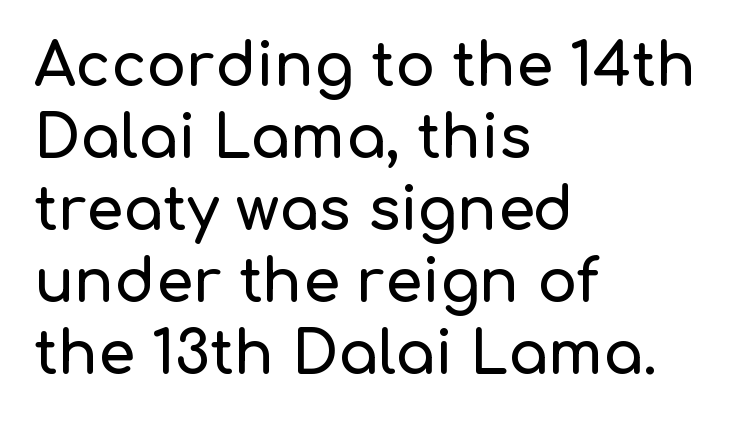
The image shows 59 px sans-serif type, upright; set left-aligned, line spacing 1.22x, normal letter spacing, not underlined; low stroke contrast and a medium x-height.
